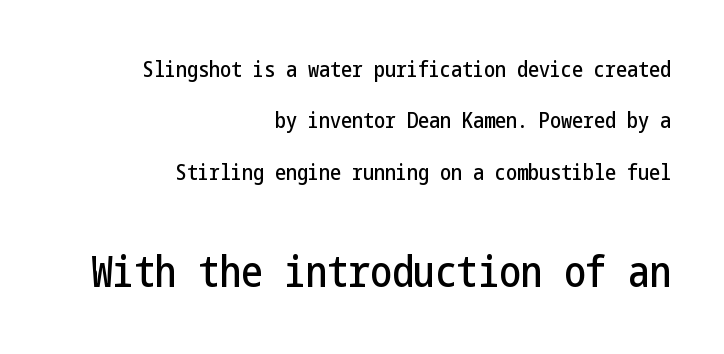
Q: Is the text italic (slanted)? A: No, it is upright.
Q: Is the typeface a serif or a sans-serif typeface? A: Sans-serif.
Q: Is the text underlined? A: No.
Q: How is the paragraph aligned? A: Right-aligned.
Q: Is the spacing between letters normal or unusually wide? A: Normal.
Q: Is the spacing between lines tight, normal or loose? A: Loose.
Q: Which block of text is set in a larger size, the first (top) or the second (bottom)? A: The second (bottom) one.
Q: Width (condensed, normal, or wide)? A: Condensed.
Q: Stroke contrast? A: Low.
Q: x-height? A: Medium.
